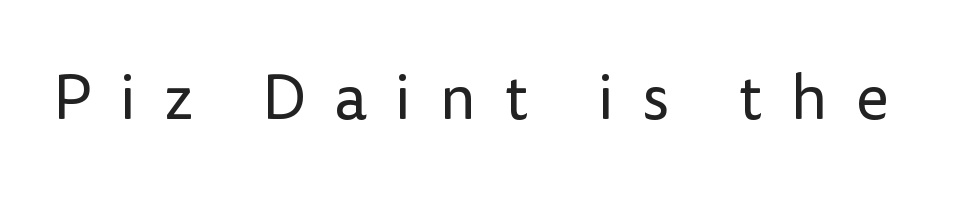
The image shows 63 px regular-weight sans-serif type, upright; set unusually wide letter spacing (+0.45 em), not underlined; low stroke contrast and a medium x-height.
